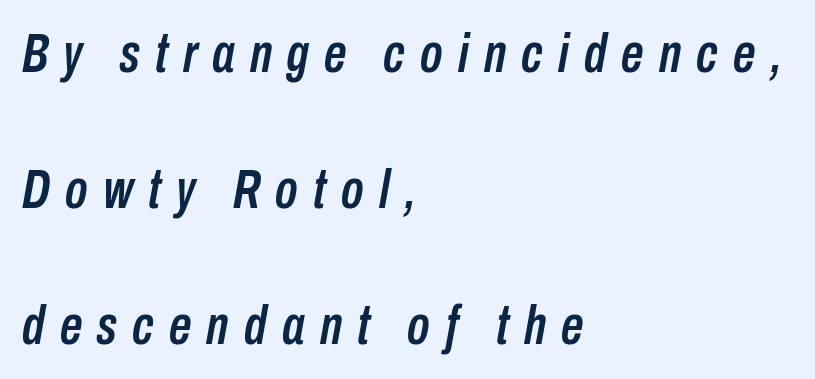
{"italic": "yes", "lean": "right", "slant_degrees": 10, "width": "condensed", "stroke_contrast": "low", "x_height": "medium", "monospaced": "no", "underline": "no", "align": "left", "line_spacing": "loose", "line_spacing_ratio": 2.43, "letter_spacing": "wide", "letter_spacing_em": 0.27, "glyph_px": 56}
